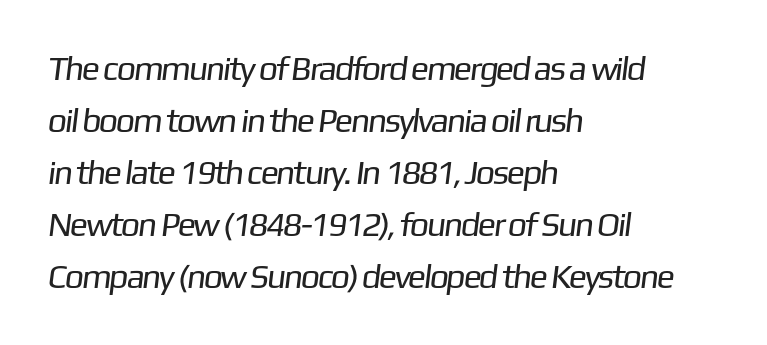
{"serif": "no", "bold": "no", "weight": "regular", "width": "normal", "stroke_contrast": "low", "x_height": "medium", "monospaced": "no", "underline": "no", "align": "left", "line_spacing": "normal", "line_spacing_ratio": 1.53, "letter_spacing": "normal", "letter_spacing_em": 0.0, "glyph_px": 34}
